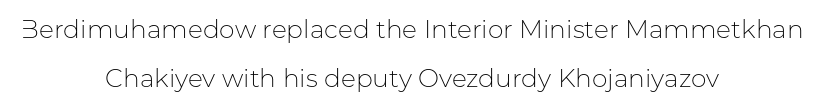
{"italic": "no", "bold": "no", "underline": "no", "align": "center", "line_spacing": "loose", "line_spacing_ratio": 1.96, "letter_spacing": "normal", "letter_spacing_em": 0.0, "glyph_px": 25}
